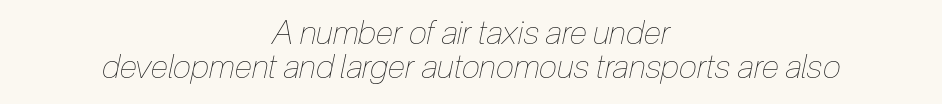
Q: Is the text bold? A: No.
Q: Is the text italic (slanted)? A: Yes, it leans right by about 12 degrees.
Q: Is the text underlined? A: No.
Q: How is the paragraph aligned? A: Centered.
Q: Is the spacing between letters normal or unusually wide? A: Normal.
Q: Is the spacing between lines tight, normal or loose? A: Tight.
Q: Width (condensed, normal, or wide)? A: Condensed.
Q: Stroke contrast? A: Low.
Q: x-height? A: Medium.
Q: Monospaced? A: No.
